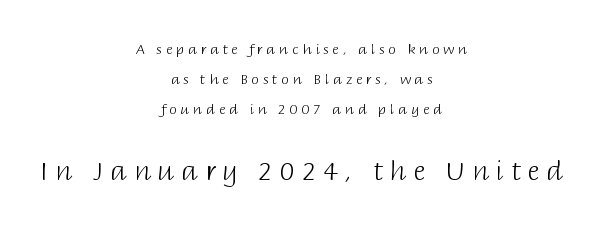
{"italic": "no", "bold": "no", "underline": "no", "align": "center", "line_spacing": "loose", "line_spacing_ratio": 2.14, "letter_spacing": "wide", "letter_spacing_em": 0.27, "larger_block": "second", "size_ratio": 1.86, "glyph_px": 26}
